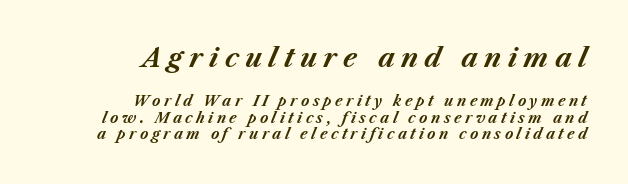
Q: Is the text bold? A: Yes.
Q: Is the text italic (slanted)? A: Yes, it leans right by about 23 degrees.
Q: Is the text underlined? A: No.
Q: How is the paragraph aligned? A: Right-aligned.
Q: Is the spacing between letters normal or unusually wide? A: Unusually wide.
Q: Which block of text is set in a larger size, the first (top) or the second (bottom)? A: The first (top) one.
